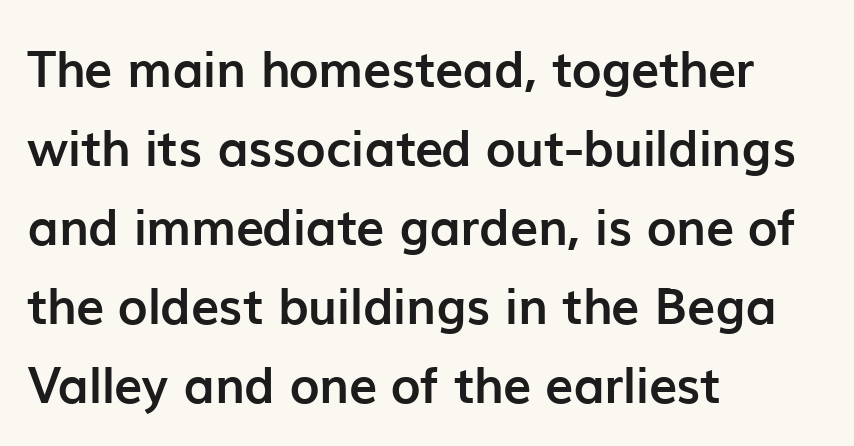
{"serif": "no", "italic": "no", "bold": "yes", "weight": "semibold", "width": "normal", "stroke_contrast": "low", "x_height": "medium", "monospaced": "no", "underline": "no", "align": "left", "line_spacing": "normal", "line_spacing_ratio": 1.58, "letter_spacing": "normal", "letter_spacing_em": 0.0, "glyph_px": 50}
